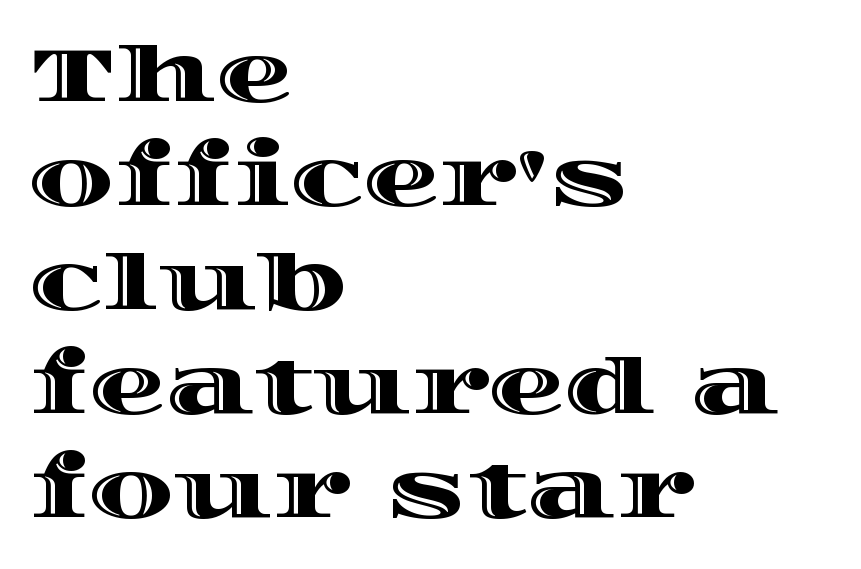
Q: Is the text italic (slanted)? A: No, it is upright.
Q: Is the text underlined? A: No.
Q: How is the paragraph aligned? A: Left-aligned.
Q: Is the spacing between letters normal or unusually wide? A: Normal.
Q: Is the spacing between lines tight, normal or loose? A: Normal.
Q: Width (condensed, normal, or wide)? A: Wide.
Q: x-height? A: Large.
Q: Monospaced? A: No.
